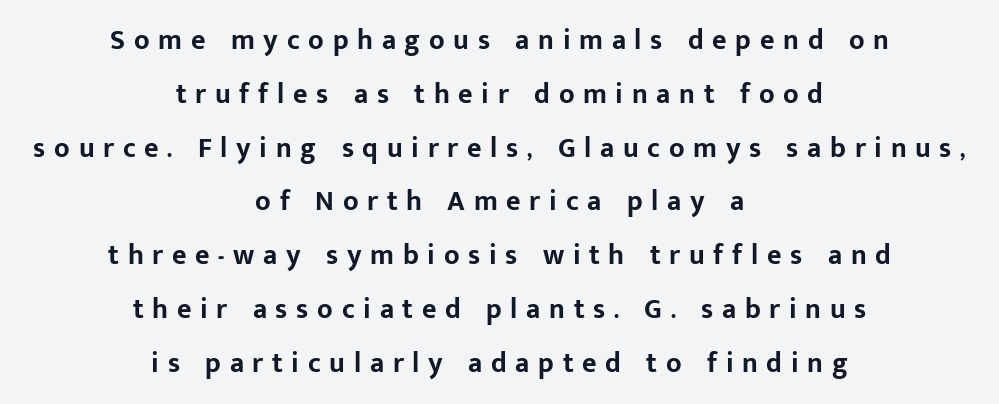
The passage is arranged like a title page — every line centered. Interline gaps are noticeably wide in this sample. Designer's note — italics off, roman on. Its strokes are broad and dark, the hallmark of bold type. The glyphs in this specimen are sans serif.
